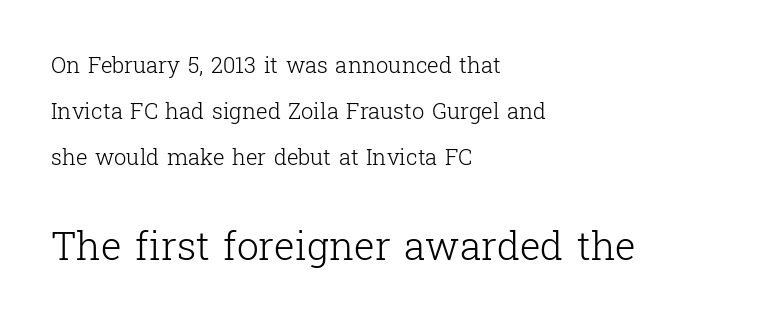
{"serif": "yes", "italic": "no", "bold": "no", "weight": "light", "width": "normal", "stroke_contrast": "low", "x_height": "medium", "monospaced": "no", "underline": "no", "align": "left", "line_spacing": "loose", "line_spacing_ratio": 2.1, "letter_spacing": "normal", "letter_spacing_em": 0.0, "larger_block": "second", "size_ratio": 1.77, "glyph_px": 39}
